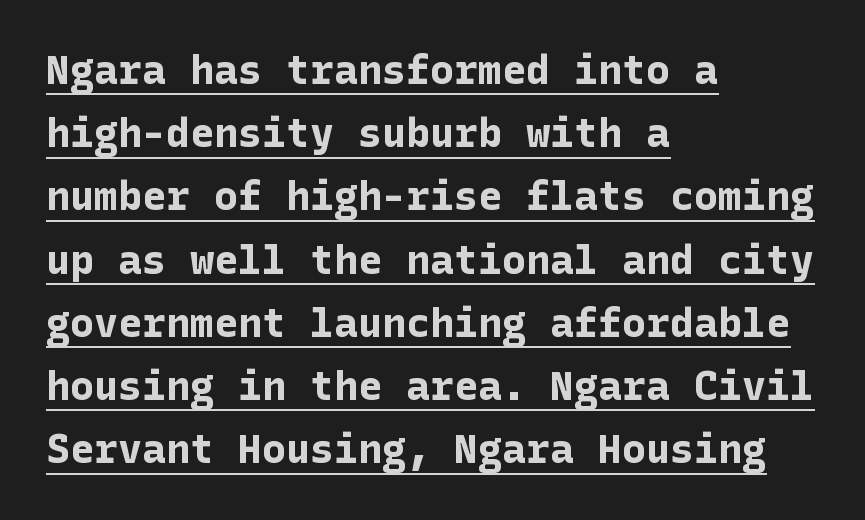
The setting favours the left margin, as ordinary paragraphs usually do. The specimen reads as upright at a glance. Emphasis is given by a line drawn under the lettering. The face used here is rendered with its standard letterfit.
